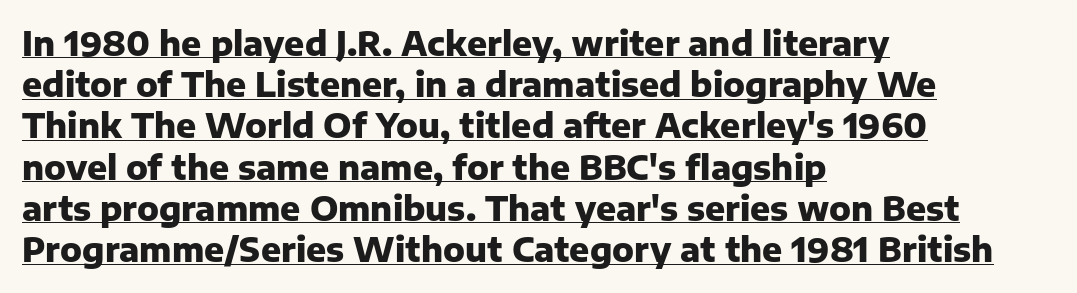
Check the space under the baseline: a stroke is drawn there. This sample has the flowing, uneven cadence of proportional lettering. Summary of vertical rhythm: regular, with standard interline spacing. Heavy-handed strokes throughout: this text is bold. Tall strokes in this sample are plumb rather than angled. Tracking value appears to be zero — textbook default spacing.
